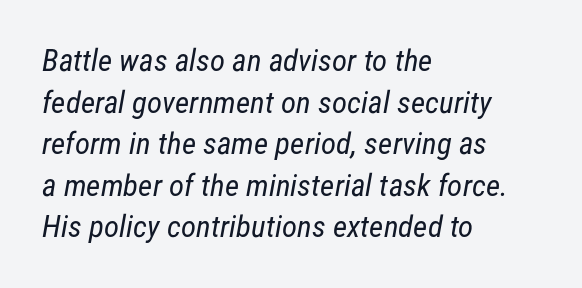
This block has exactly the height ordinary leading produces. The letters advance in unequal steps, a hallmark of proportional type. The specimen omits any rule beneath the text block's lines. Tracking here is standard; glyphs follow each other at the usual distance. The passage is arranged the way most books set body copy — flush left. Serifs: no, the terminals of the letterforms are clean.
